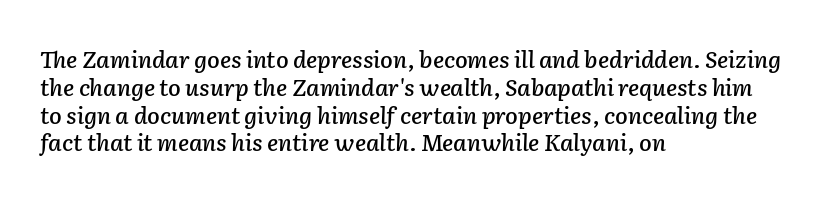
Compared with ordinary roman type, these characters are visibly tilted. Any mark beneath the type? The region is blank. Casual observation: everything's shoved over to the left. Honestly, the letter spacing is just normal — you wouldn't notice it.
